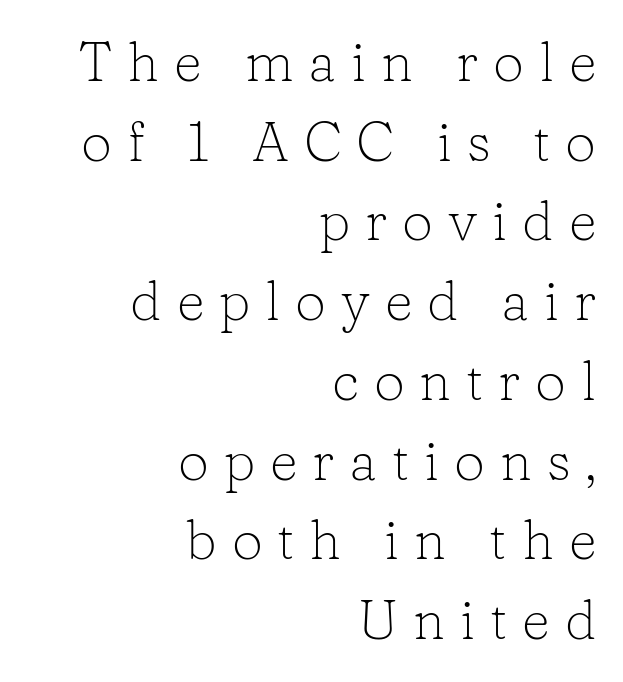
Q: Is the text bold? A: No.
Q: Is the text italic (slanted)? A: No, it is upright.
Q: Is the typeface a serif or a sans-serif typeface? A: Serif.
Q: Is the text underlined? A: No.
Q: How is the paragraph aligned? A: Right-aligned.
Q: Is the spacing between letters normal or unusually wide? A: Unusually wide.
Q: Is the spacing between lines tight, normal or loose? A: Normal.
Q: Width (condensed, normal, or wide)? A: Normal.
Q: Stroke contrast? A: Low.
Q: x-height? A: Medium.
Q: Monospaced? A: No.
